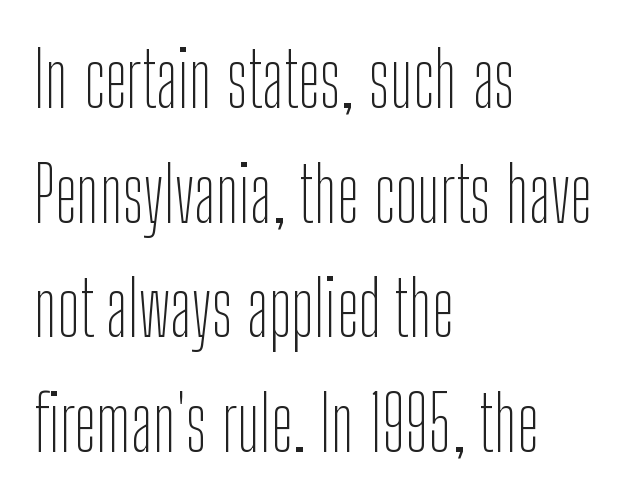
Nope, not italic — everything's standing straight. Anything drawn beneath the words? Only blank space. In terms of letterform style, serifs are entirely absent. Each letter keeps its own natural width here, so spacing adapts to shape. Short and long lines alike share a common starting point at left.
